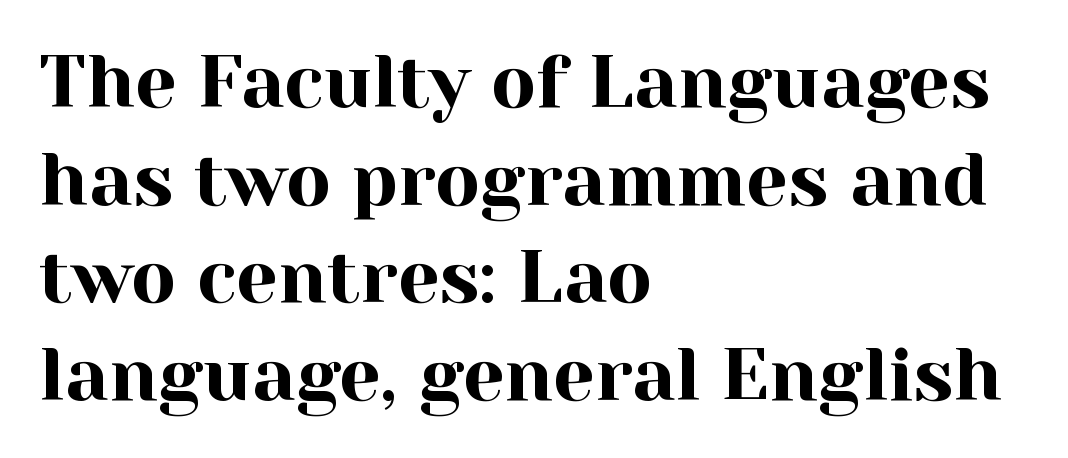
Q: Is the text italic (slanted)? A: No, it is upright.
Q: Is the typeface a serif or a sans-serif typeface? A: Serif.
Q: Is the text underlined? A: No.
Q: How is the paragraph aligned? A: Left-aligned.
Q: Is the spacing between letters normal or unusually wide? A: Normal.
Q: Is the spacing between lines tight, normal or loose? A: Normal.
Q: Width (condensed, normal, or wide)? A: Normal.
Q: x-height? A: Medium.
Q: Monospaced? A: No.
